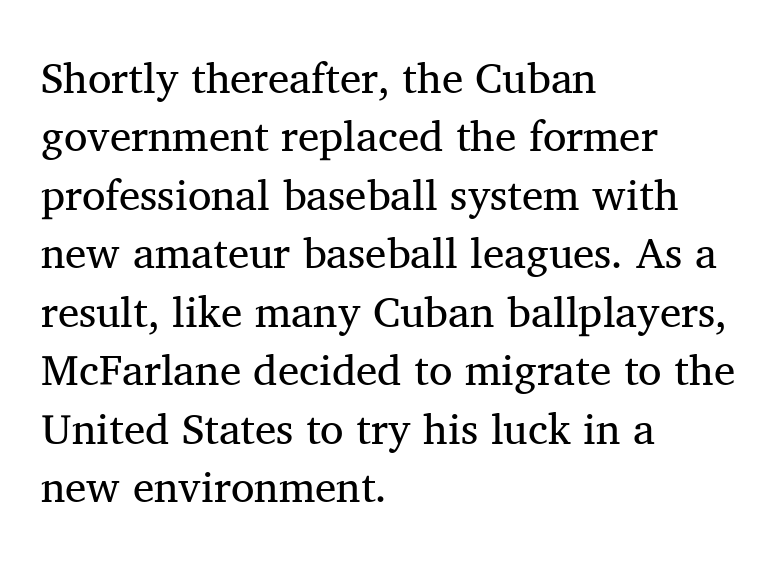
Q: Is the text bold? A: No.
Q: Is the text italic (slanted)? A: No, it is upright.
Q: Is the typeface a serif or a sans-serif typeface? A: Serif.
Q: Is the text underlined? A: No.
Q: How is the paragraph aligned? A: Left-aligned.
Q: Is the spacing between letters normal or unusually wide? A: Normal.
Q: Is the spacing between lines tight, normal or loose? A: Normal.
Q: Width (condensed, normal, or wide)? A: Normal.
Q: Stroke contrast? A: Medium.
Q: x-height? A: Medium.
Q: Monospaced? A: No.
